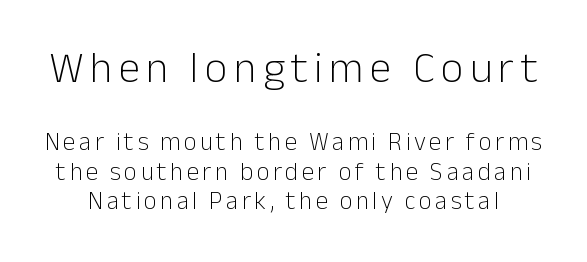
The image shows 44 px light sans-serif type, upright; set line spacing 1.18x, not underlined; the first (top) block is 1.76x larger; low stroke contrast and a medium x-height.
